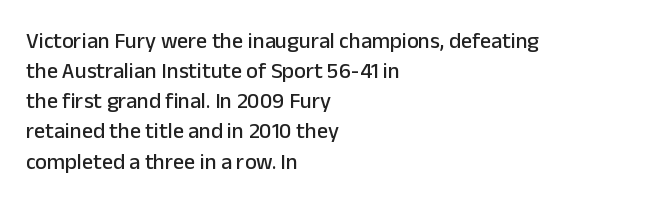
Q: Is the text italic (slanted)? A: No, it is upright.
Q: Is the text underlined? A: No.
Q: How is the paragraph aligned? A: Left-aligned.
Q: Is the spacing between letters normal or unusually wide? A: Normal.
Q: Is the spacing between lines tight, normal or loose? A: Normal.
